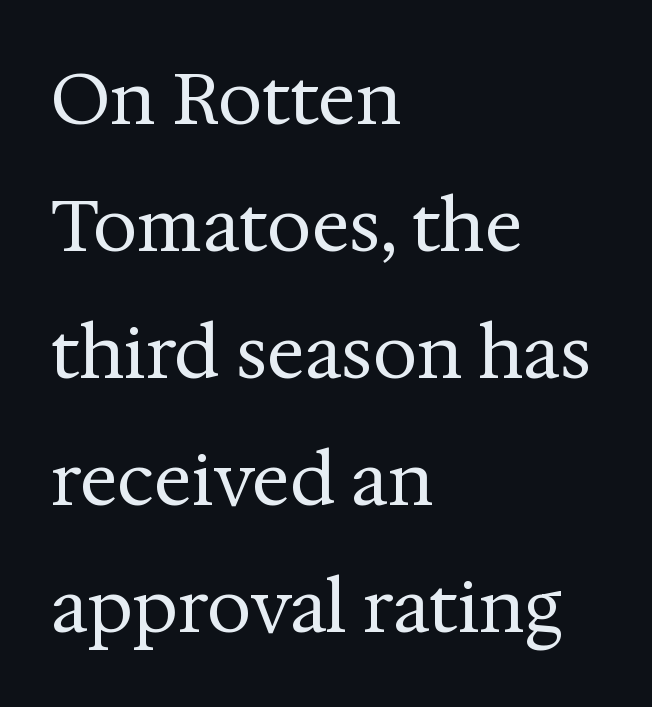
Compared with a centered layout, this one pins lines to the left instead. The weight would be labelled regular, book, light, or lighter still. The words here are not underlined. Every stem runs plumb, perpendicular to the baseline. Characters follow at the spacing the type designer built in.
